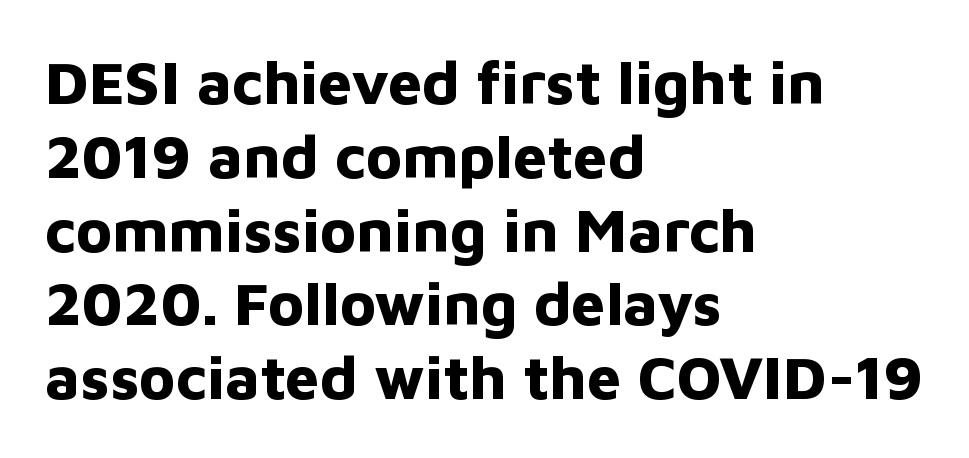
Q: Is the text bold? A: Yes.
Q: Is the text italic (slanted)? A: No, it is upright.
Q: Is the typeface a serif or a sans-serif typeface? A: Sans-serif.
Q: Is the text underlined? A: No.
Q: How is the paragraph aligned? A: Left-aligned.
Q: Is the spacing between letters normal or unusually wide? A: Normal.
Q: Width (condensed, normal, or wide)? A: Normal.
Q: Stroke contrast? A: Low.
Q: x-height? A: Medium.
Q: Monospaced? A: No.
